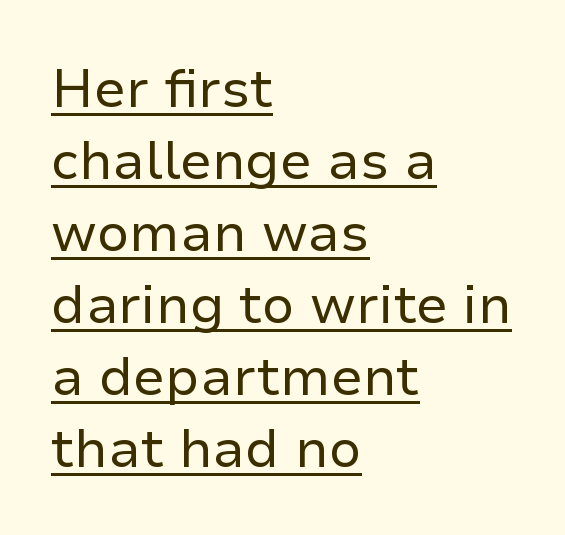
Posture: upright roman. Varying glyph widths throughout — classic text-font behaviour. Reading down the column, the eye jumps a familiar distance to each next line. The gaps between neighbouring characters are ordinary and unremarkable. Students, observe the line beneath the letters — that is underlining.
